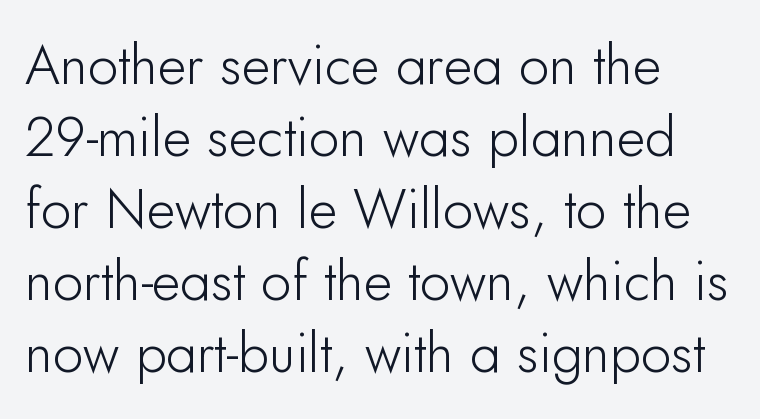
Q: Is the text italic (slanted)? A: No, it is upright.
Q: Is the typeface a serif or a sans-serif typeface? A: Sans-serif.
Q: Is the text underlined? A: No.
Q: How is the paragraph aligned? A: Left-aligned.
Q: Is the spacing between letters normal or unusually wide? A: Normal.
Q: Is the spacing between lines tight, normal or loose? A: Normal.
Q: Width (condensed, normal, or wide)? A: Normal.
Q: Stroke contrast? A: Low.
Q: x-height? A: Small.
Q: Monospaced? A: No.
